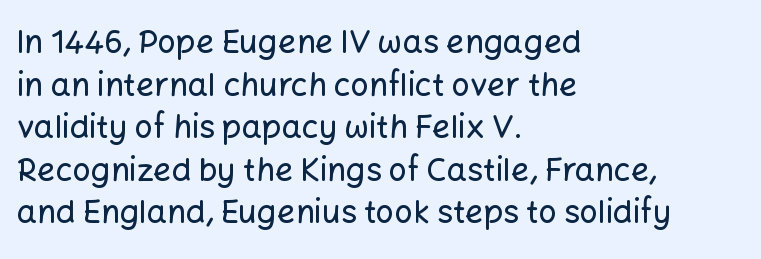
{"serif": "no", "italic": "no", "width": "normal", "stroke_contrast": "low", "x_height": "medium", "monospaced": "no", "underline": "no", "align": "left", "line_spacing": "normal", "line_spacing_ratio": 1.33, "letter_spacing": "normal", "letter_spacing_em": 0.0, "glyph_px": 32}
